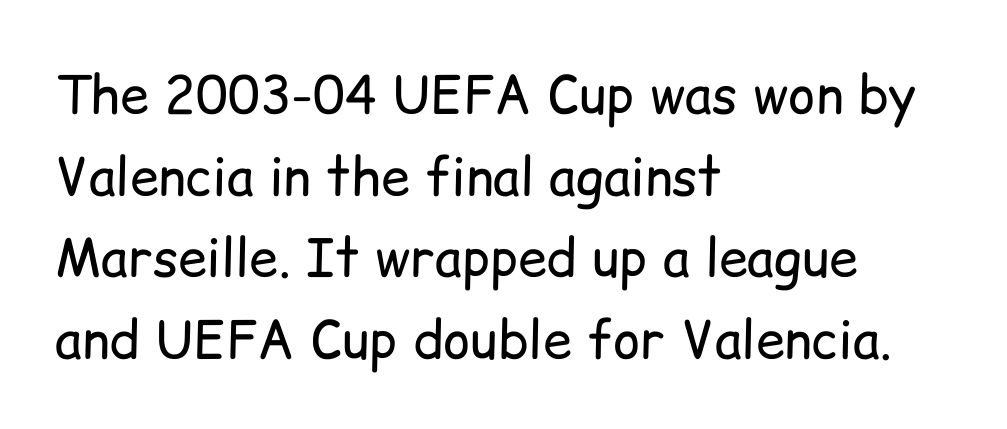
Q: Is the text bold? A: No.
Q: Is the text italic (slanted)? A: No, it is upright.
Q: Is the typeface a serif or a sans-serif typeface? A: Sans-serif.
Q: Is the text underlined? A: No.
Q: How is the paragraph aligned? A: Left-aligned.
Q: Is the spacing between letters normal or unusually wide? A: Normal.
Q: Is the spacing between lines tight, normal or loose? A: Normal.
Q: Width (condensed, normal, or wide)? A: Normal.
Q: Stroke contrast? A: Low.
Q: x-height? A: Medium.
Q: Monospaced? A: No.
